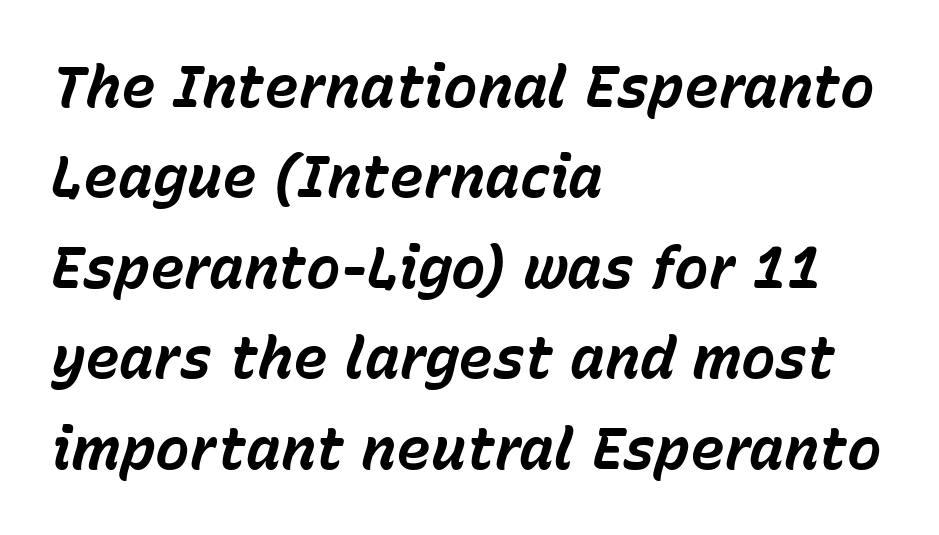
Teacher's note: observe the even left margin — that is flush-left alignment. Each letter keeps its own natural width here, so spacing adapts to shape. Whoever set this chose a conventional vertical rhythm. The letters are slanted; this is an italic face.
